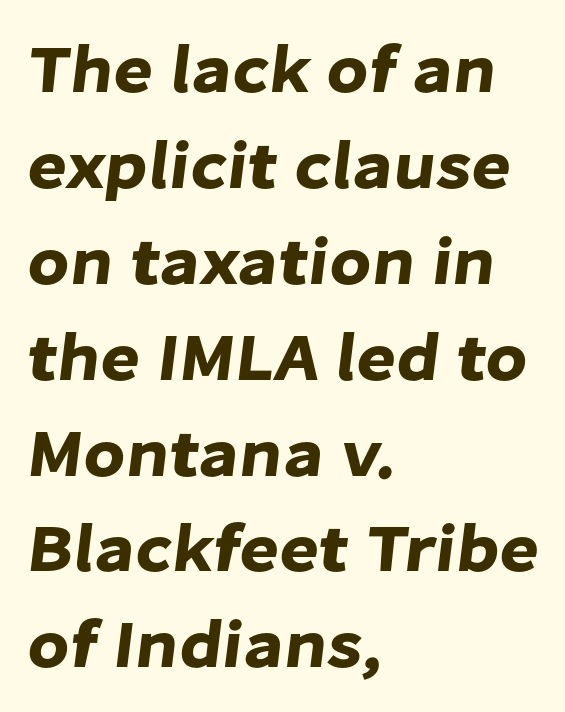
In terms of letterform style, serifs are entirely absent. Character widths vary here, with narrow letters taking less room than wide ones. A normal amount of white space separates one row of letters from the next. In terms of letterspacing, this is plain default setting. The gap between lines stays unmarked.
